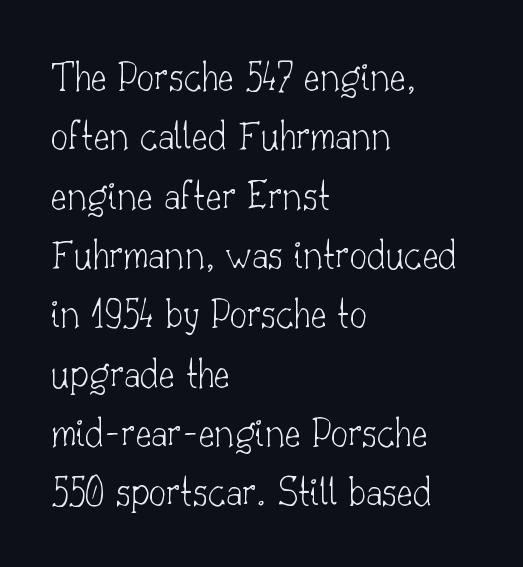
The image shows 43 px thin serif type, upright; set left-aligned, normal line spacing (1.38x), normal letter spacing, not underlined; low stroke contrast and a small x-height.
